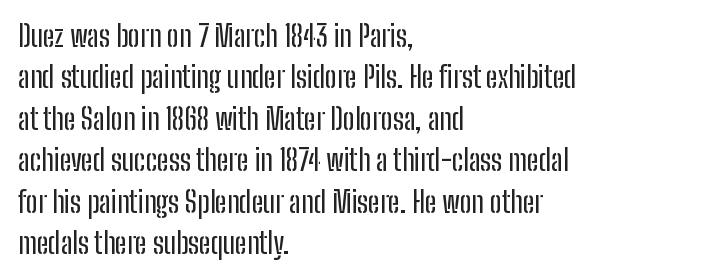
In terms of letterform style, serifs are entirely absent. Glance below the letters and you will spot only blank space. The typesetter chose a ragged-right arrangement here. The rendering keeps characters at their native spacing. The face used here is proportionally spaced, like ordinary book or web type.
